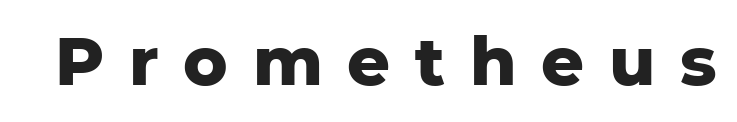
Just letters on the line, the space beneath them empty. In terms of weight, the rendering is a true, heavy bold. Type style note: lacks serifs. The passage shown is typed in a proportional face where columns would drift.
